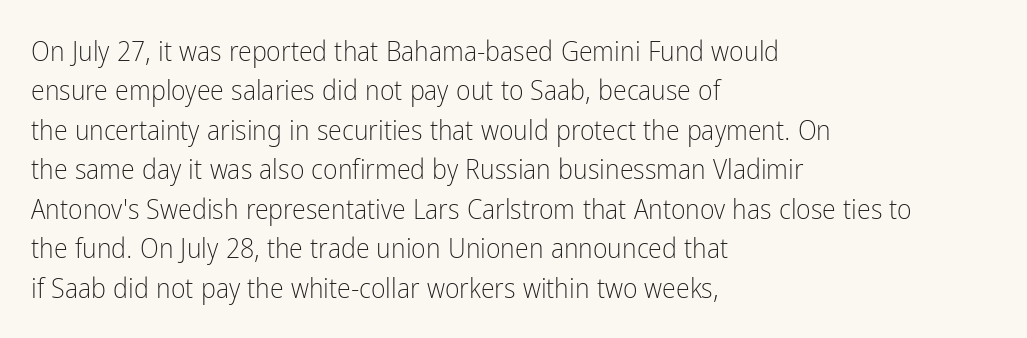
Q: Is the text bold? A: No.
Q: Is the text italic (slanted)? A: No, it is upright.
Q: Is the typeface a serif or a sans-serif typeface? A: Sans-serif.
Q: Is the text underlined? A: No.
Q: How is the paragraph aligned? A: Left-aligned.
Q: Is the spacing between letters normal or unusually wide? A: Normal.
Q: Is the spacing between lines tight, normal or loose? A: Normal.
Q: Width (condensed, normal, or wide)? A: Condensed.
Q: Stroke contrast? A: Low.
Q: x-height? A: Medium.
Q: Monospaced? A: No.
